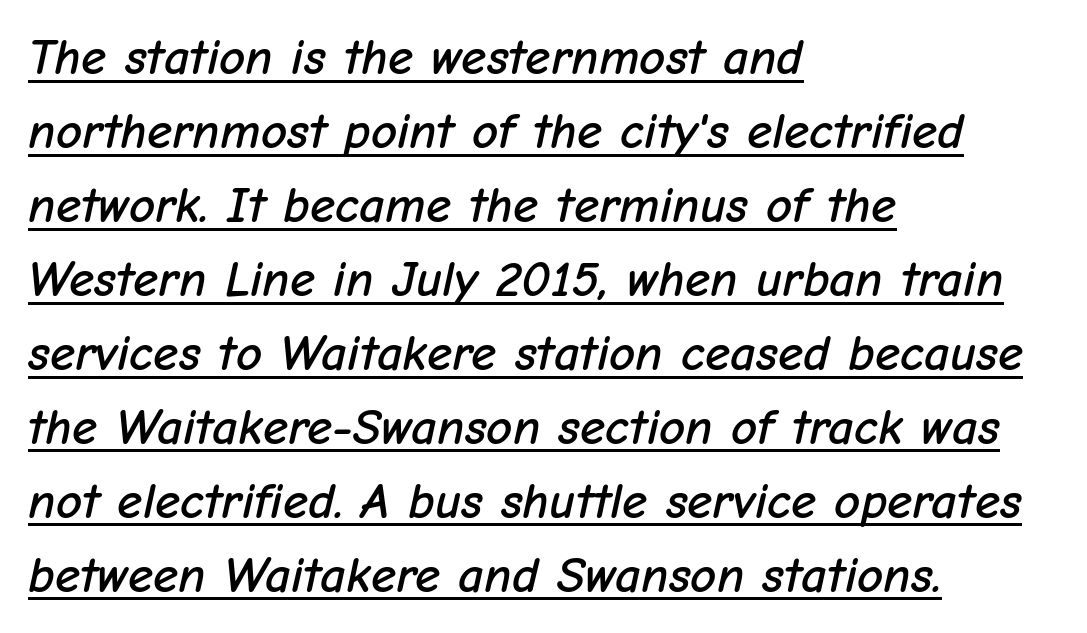
The lines sit at an ordinary, default distance from one another. The rendering keeps characters at their native spacing. Looks like someone drew a line under every word here. Each letter keeps its own natural width here, so spacing adapts to shape. Horizontally, the lines are justified to the leading edge only. It's the slanting kind of type.
